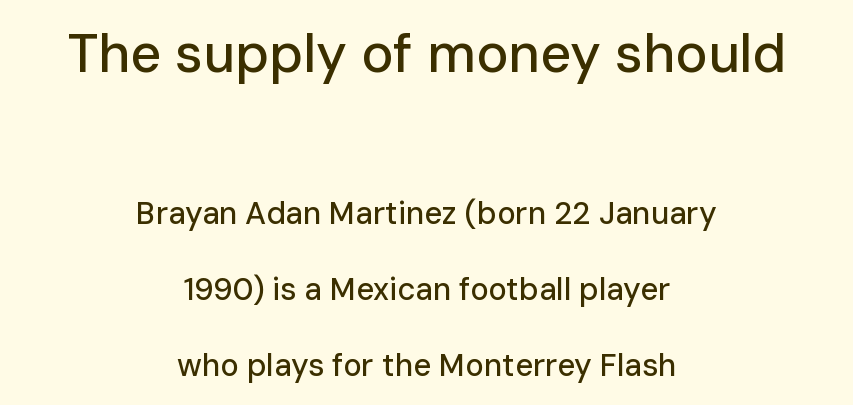
The image shows 54 px sans-serif type, upright; set centered, loose line spacing (2.45x), normal letter spacing, not underlined; the first (top) block is 1.74x larger; low stroke contrast and a medium x-height.
